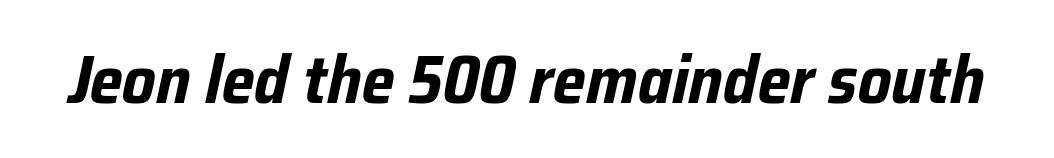
Q: Is the text bold? A: Yes.
Q: Is the text italic (slanted)? A: Yes, it leans right by about 12 degrees.
Q: Is the text underlined? A: No.
Q: Is the spacing between letters normal or unusually wide? A: Normal.
Q: Width (condensed, normal, or wide)? A: Condensed.
Q: Stroke contrast? A: Low.
Q: x-height? A: Medium.
Q: Monospaced? A: No.
